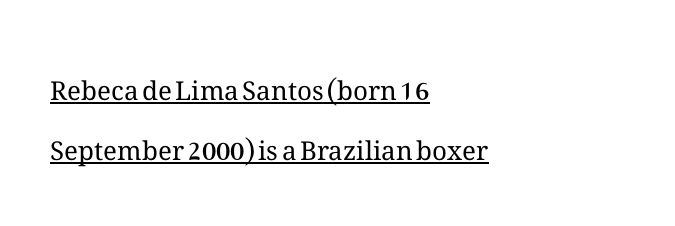
{"italic": "no", "bold": "no", "underline": "yes", "align": "left", "line_spacing": "loose", "line_spacing_ratio": 2.29, "letter_spacing": "normal", "letter_spacing_em": 0.0, "glyph_px": 26}
